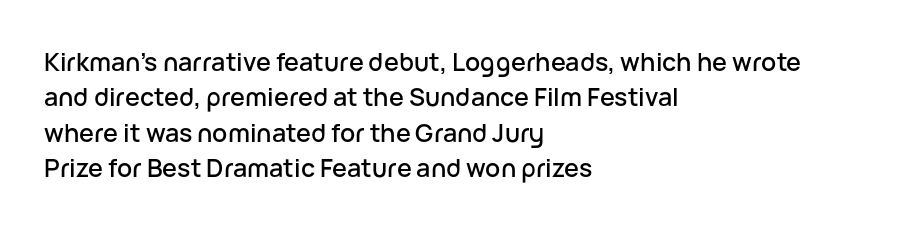
Q: Is the text italic (slanted)? A: No, it is upright.
Q: Is the text underlined? A: No.
Q: How is the paragraph aligned? A: Left-aligned.
Q: Is the spacing between letters normal or unusually wide? A: Normal.
Q: Is the spacing between lines tight, normal or loose? A: Normal.
